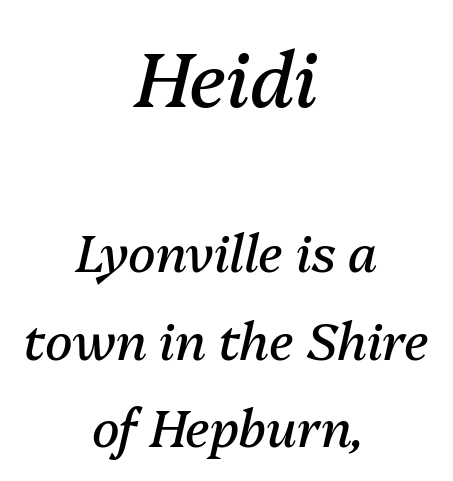
Nobody touched the tracking dial on this one. You could not count columns in this text — the font is proportionally spaced. On a weight scale, this lands at 450 or below. Yep, that's italic — everything's leaning. Leftover space on each line is divided equally before and after the words. Size hierarchy here favors the leading block over the trailing one.
